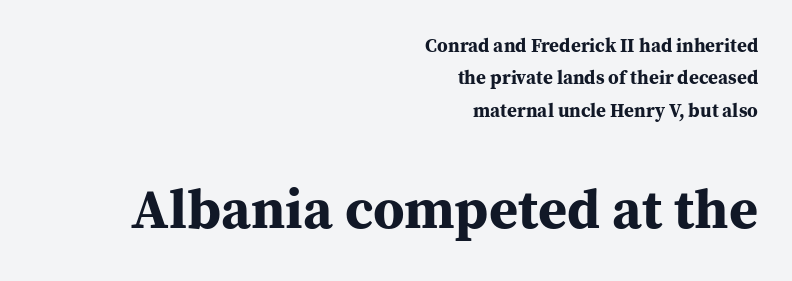
Q: Is the text bold? A: Yes.
Q: Is the text italic (slanted)? A: No, it is upright.
Q: Is the typeface a serif or a sans-serif typeface? A: Serif.
Q: Is the text underlined? A: No.
Q: How is the paragraph aligned? A: Right-aligned.
Q: Is the spacing between letters normal or unusually wide? A: Normal.
Q: Is the spacing between lines tight, normal or loose? A: Normal.
Q: Which block of text is set in a larger size, the first (top) or the second (bottom)? A: The second (bottom) one.
Q: Width (condensed, normal, or wide)? A: Normal.
Q: Stroke contrast? A: Medium.
Q: x-height? A: Medium.
Q: Monospaced? A: No.
